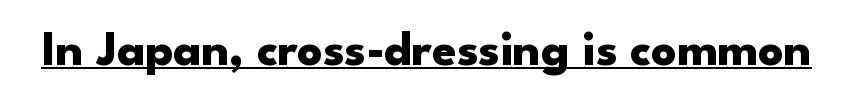
{"serif": "no", "italic": "no", "bold": "yes", "weight": "heavy", "width": "wide", "stroke_contrast": "low", "x_height": "small", "monospaced": "no", "underline": "yes", "letter_spacing": "normal", "letter_spacing_em": 0.0, "glyph_px": 49}
